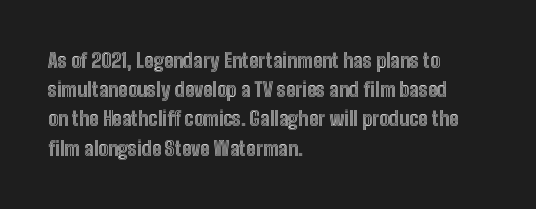
{"italic": "no", "underline": "no", "align": "left", "line_spacing": "normal", "line_spacing_ratio": 1.46, "letter_spacing": "normal", "letter_spacing_em": 0.0, "glyph_px": 20}
